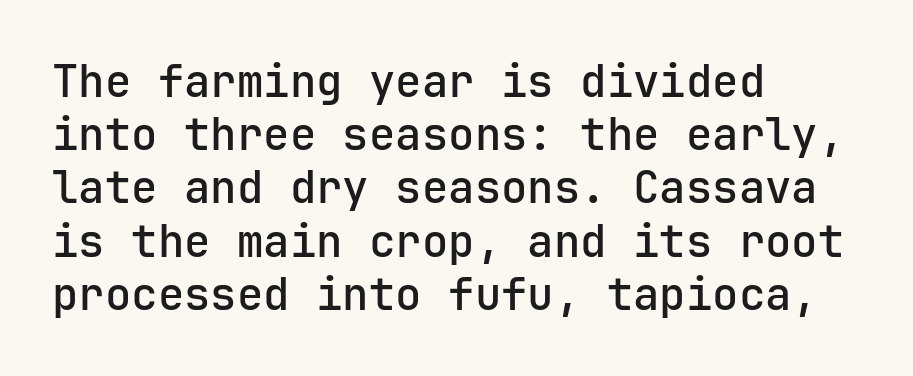
{"serif": "no", "italic": "no", "width": "normal", "stroke_contrast": "low", "x_height": "medium", "monospaced": "yes", "underline": "no", "align": "left", "line_spacing_ratio": 1.21, "letter_spacing": "normal", "letter_spacing_em": 0.0, "glyph_px": 44}
